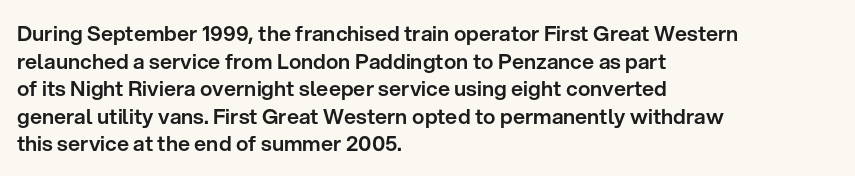
Line starts are locked; line ends wander. Leading matches the norm, producing a regular column. Characters remain perfectly vertical along every line. The area under the type is left untouched. Caption: standard tracking, unaltered.
